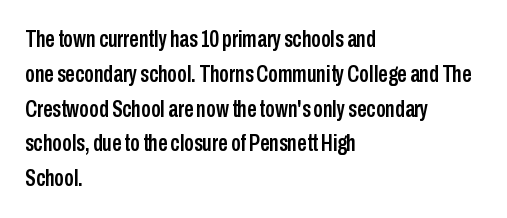
This sample keeps an unexceptional amount of space between lines. These lines keep a tight, regular rhythm from letter to letter. Every stem runs plumb, perpendicular to the baseline. Reading down the block, your eye returns to a fixed left position each line. The string is rendered with underlining switched off.
